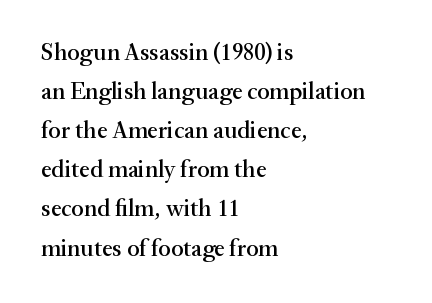
The image shows 24 px text type, upright; set left-aligned, normal line spacing (1.63x), normal letter spacing, not underlined.
